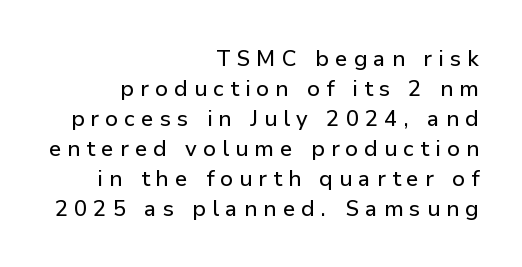
The image shows 22 px text type, upright; set right-aligned, normal line spacing (1.36x), unusually wide letter spacing (+0.28 em), not underlined.
